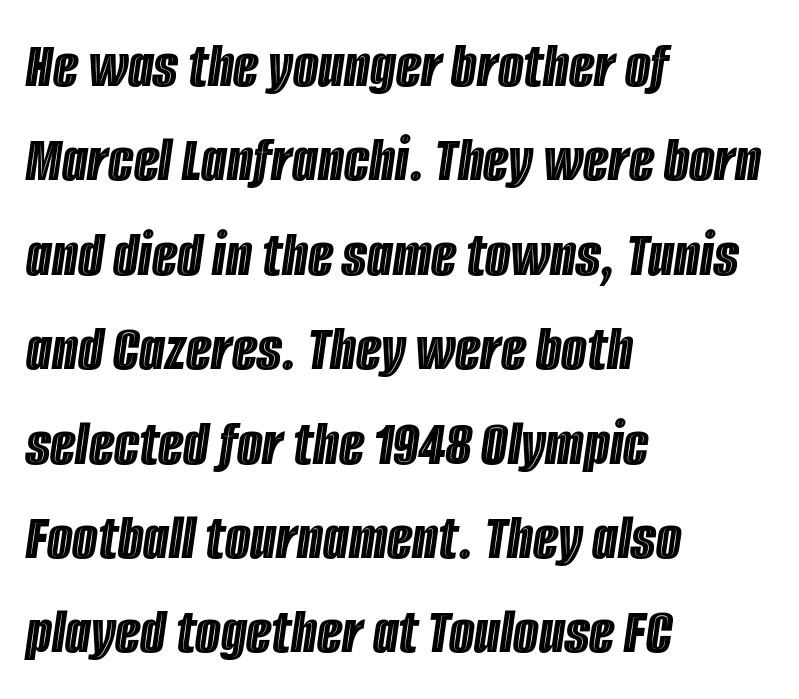
Q: Is the text italic (slanted)? A: Yes, it leans right by about 8 degrees.
Q: Is the text underlined? A: No.
Q: How is the paragraph aligned? A: Left-aligned.
Q: Is the spacing between letters normal or unusually wide? A: Normal.
Q: Is the spacing between lines tight, normal or loose? A: Normal.
Q: Width (condensed, normal, or wide)? A: Condensed.
Q: x-height? A: Large.
Q: Monospaced? A: No.
